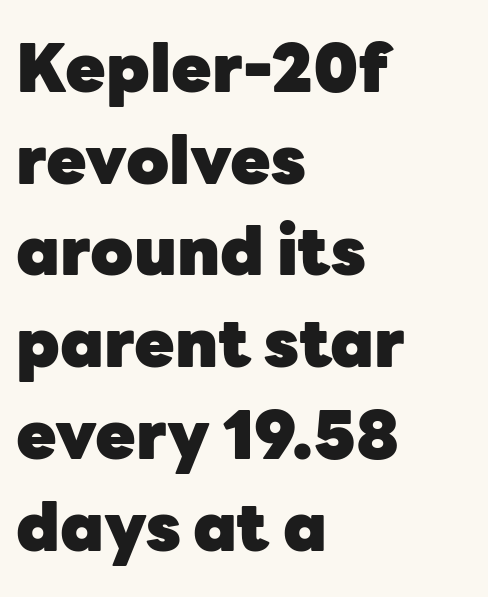
Q: Is the text bold? A: Yes.
Q: Is the text italic (slanted)? A: No, it is upright.
Q: Is the typeface a serif or a sans-serif typeface? A: Sans-serif.
Q: Is the text underlined? A: No.
Q: How is the paragraph aligned? A: Left-aligned.
Q: Is the spacing between letters normal or unusually wide? A: Normal.
Q: Is the spacing between lines tight, normal or loose? A: Normal.
Q: Width (condensed, normal, or wide)? A: Normal.
Q: Stroke contrast? A: Low.
Q: x-height? A: Medium.
Q: Monospaced? A: No.
